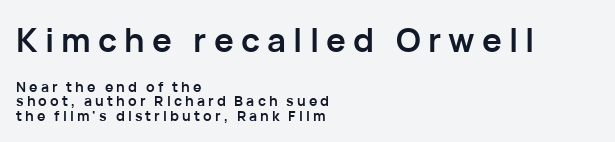
{"serif": "no", "italic": "no", "bold": "yes", "weight": "semibold", "width": "normal", "stroke_contrast": "low", "x_height": "medium", "monospaced": "no", "underline": "no", "align": "left", "line_spacing": "tight", "line_spacing_ratio": 1.04, "letter_spacing": "wide", "letter_spacing_em": 0.22, "larger_block": "first", "size_ratio": 2.36, "glyph_px": 33}
